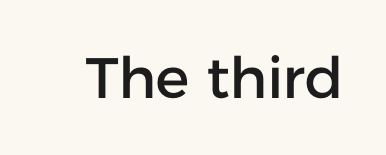
Q: Is the text italic (slanted)? A: No, it is upright.
Q: Is the typeface a serif or a sans-serif typeface? A: Sans-serif.
Q: Is the text underlined? A: No.
Q: Is the spacing between letters normal or unusually wide? A: Normal.
Q: Width (condensed, normal, or wide)? A: Normal.
Q: Stroke contrast? A: Low.
Q: x-height? A: Medium.
Q: Monospaced? A: No.
